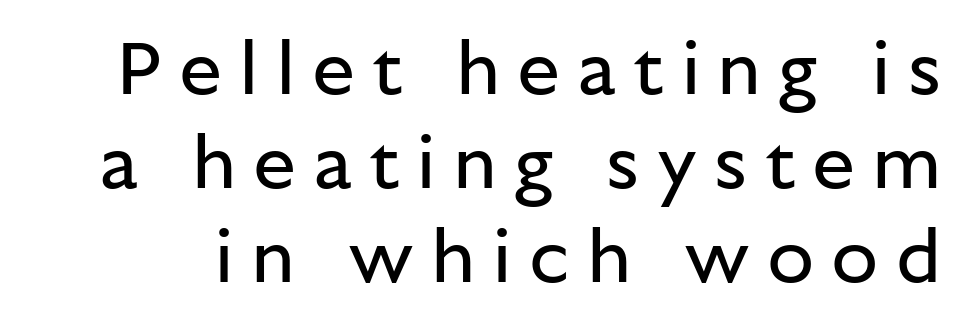
The image shows 77 px regular-weight sans-serif type, upright; set line spacing 1.22x, unusually wide letter spacing (+0.22 em), not underlined; low stroke contrast and a medium x-height.
